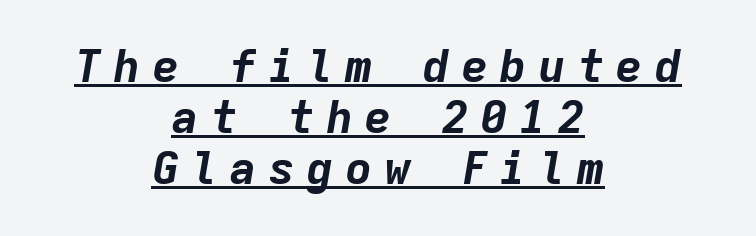
{"italic": "yes", "lean": "right", "slant_degrees": 9, "bold": "yes", "weight": "bold", "width": "normal", "stroke_contrast": "low", "x_height": "medium", "monospaced": "yes", "underline": "yes", "align": "center", "line_spacing": "tight", "line_spacing_ratio": 1.11, "letter_spacing": "wide", "letter_spacing_em": 0.24, "glyph_px": 46}
